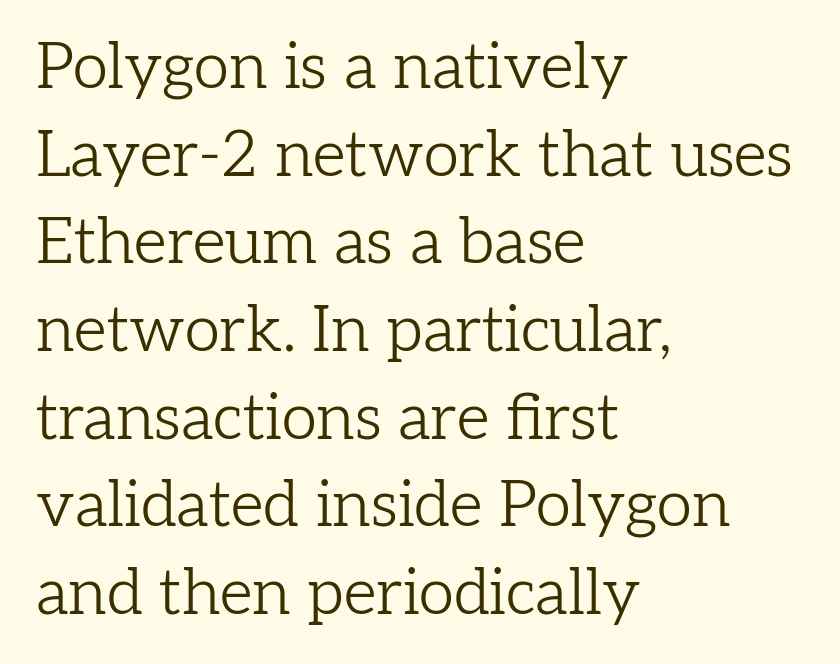
Do the characters align in a grid? No, the font is proportional. Glance below the letters and you will spot only blank space. Nobody touched the tracking dial on this one. Every character sits straight up, as roman type does. Stems here are at most as thick as an everyday book face. Old-style or modern, the face here clearly has serifs.
